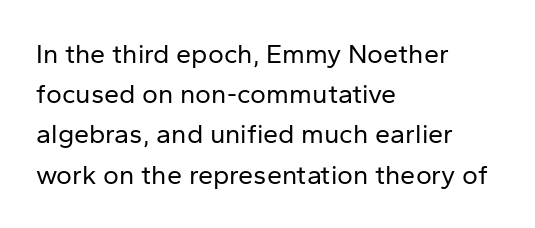
The paragraph shown leans on its left margin. Has an underline been added? It has not. The font's upright variant was chosen for this text. The cut favours lightness, reaching ordinary text weight at its darkest.
